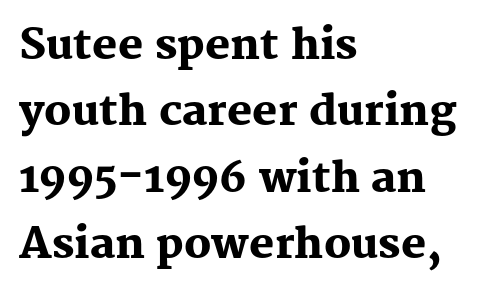
Q: Is the text bold? A: Yes.
Q: Is the text italic (slanted)? A: No, it is upright.
Q: Is the typeface a serif or a sans-serif typeface? A: Serif.
Q: Is the text underlined? A: No.
Q: How is the paragraph aligned? A: Left-aligned.
Q: Is the spacing between letters normal or unusually wide? A: Normal.
Q: Is the spacing between lines tight, normal or loose? A: Normal.
Q: Width (condensed, normal, or wide)? A: Normal.
Q: Stroke contrast? A: Medium.
Q: x-height? A: Medium.
Q: Monospaced? A: No.
